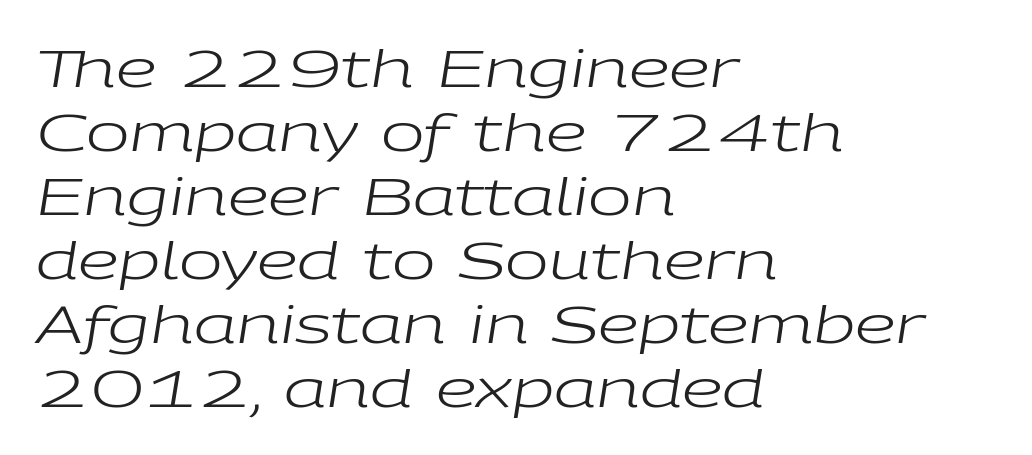
{"italic": "yes", "lean": "right", "slant_degrees": 9, "bold": "no", "weight": "regular", "width": "wide", "stroke_contrast": "low", "x_height": "medium", "monospaced": "no", "underline": "no", "align": "left", "line_spacing_ratio": 1.23, "letter_spacing": "normal", "letter_spacing_em": 0.0, "glyph_px": 52}
